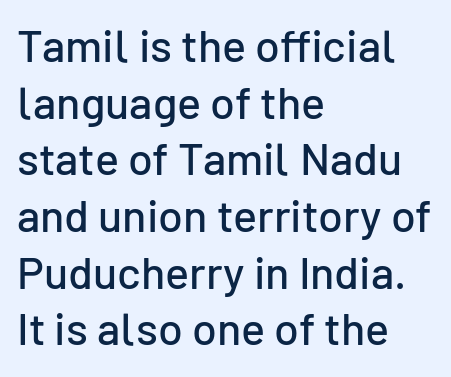
{"serif": "no", "italic": "no", "width": "normal", "stroke_contrast": "low", "x_height": "medium", "monospaced": "no", "underline": "no", "align": "left", "line_spacing": "normal", "line_spacing_ratio": 1.26, "letter_spacing": "normal", "letter_spacing_em": 0.0, "glyph_px": 45}
